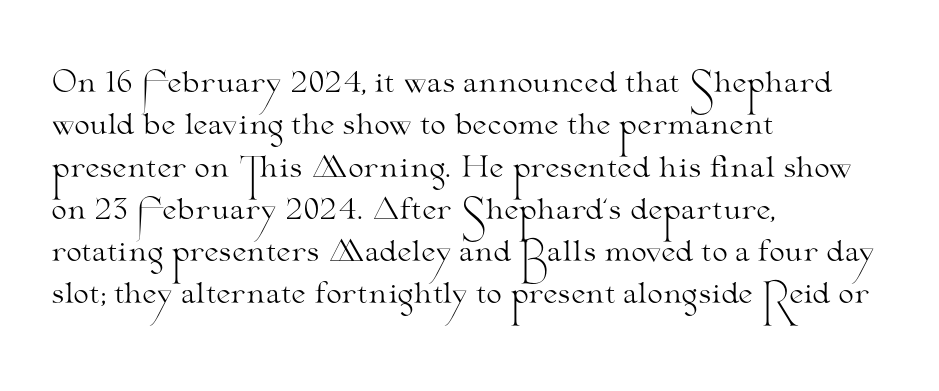
{"serif": "yes", "italic": "no", "bold": "no", "weight": "light", "width": "wide", "stroke_contrast": "medium", "x_height": "small", "monospaced": "no", "underline": "no", "align": "left", "line_spacing": "normal", "line_spacing_ratio": 1.51, "letter_spacing": "normal", "letter_spacing_em": 0.0, "glyph_px": 28}
